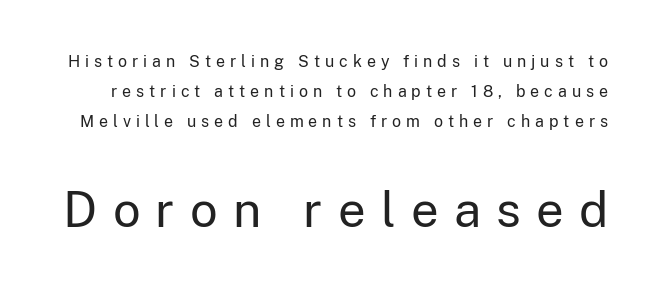
Is the type heavy? It reads as light-to-regular instead. Between these two stacked blocks, the lower one wins on size. Caption: expanded tracking, letters set apart. This sample has the flowing, uneven cadence of proportional lettering.
